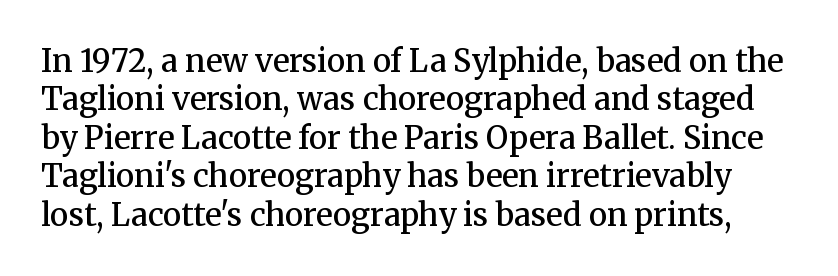
Q: Is the text bold? A: Semi-bold.
Q: Is the text italic (slanted)? A: No, it is upright.
Q: Is the typeface a serif or a sans-serif typeface? A: Serif.
Q: Is the text underlined? A: No.
Q: Is the spacing between letters normal or unusually wide? A: Normal.
Q: Width (condensed, normal, or wide)? A: Normal.
Q: Stroke contrast? A: Medium.
Q: x-height? A: Medium.
Q: Monospaced? A: No.
